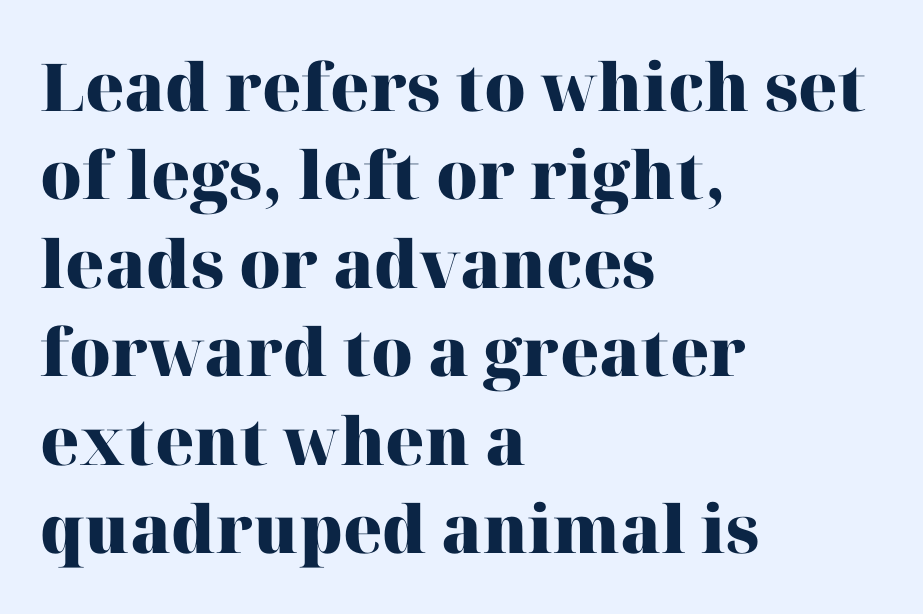
The image shows 66 px heavy serif type, upright; set left-aligned, normal line spacing (1.34x), normal letter spacing, not underlined; high stroke contrast and a medium x-height.
